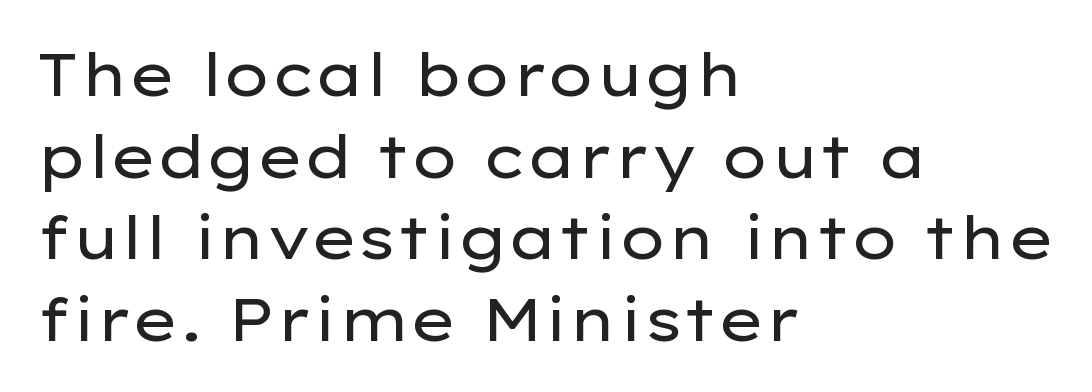
Q: Is the text bold? A: No.
Q: Is the text italic (slanted)? A: No, it is upright.
Q: Is the typeface a serif or a sans-serif typeface? A: Sans-serif.
Q: Is the text underlined? A: No.
Q: How is the paragraph aligned? A: Left-aligned.
Q: Is the spacing between letters normal or unusually wide? A: Normal.
Q: Is the spacing between lines tight, normal or loose? A: Normal.
Q: Width (condensed, normal, or wide)? A: Wide.
Q: Stroke contrast? A: Low.
Q: x-height? A: Medium.
Q: Monospaced? A: No.
